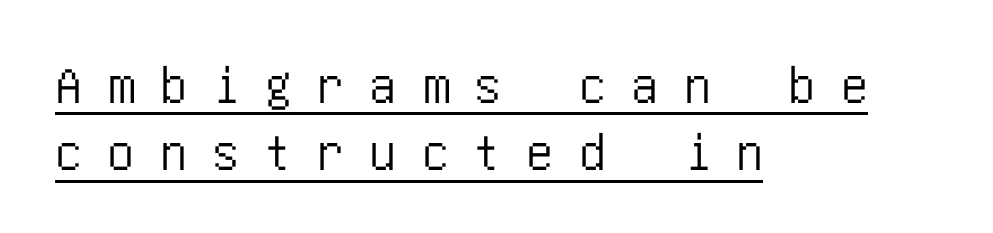
Font category for this specimen: sans-serif. Caption: expanded tracking, letters set apart. The glyphs are accompanied by a horizontal stroke just below them. The vertical gap from one line to the next is medium. Notice how the stems are strictly vertical — no italics here.
